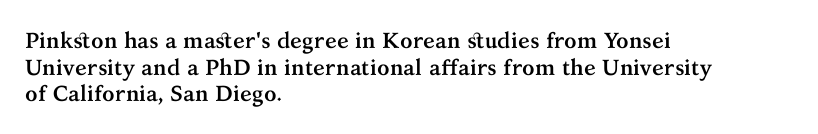
{"italic": "no", "bold": "yes", "underline": "no", "align": "left", "line_spacing_ratio": 1.21, "letter_spacing": "normal", "letter_spacing_em": 0.0, "glyph_px": 22}
